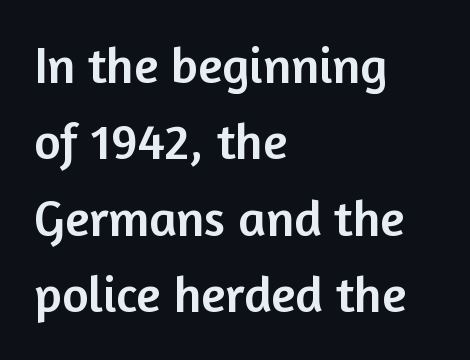
Q: Is the text italic (slanted)? A: No, it is upright.
Q: Is the typeface a serif or a sans-serif typeface? A: Sans-serif.
Q: Is the text underlined? A: No.
Q: How is the paragraph aligned? A: Left-aligned.
Q: Is the spacing between letters normal or unusually wide? A: Normal.
Q: Is the spacing between lines tight, normal or loose? A: Normal.
Q: Width (condensed, normal, or wide)? A: Normal.
Q: Stroke contrast? A: Low.
Q: x-height? A: Medium.
Q: Monospaced? A: No.
